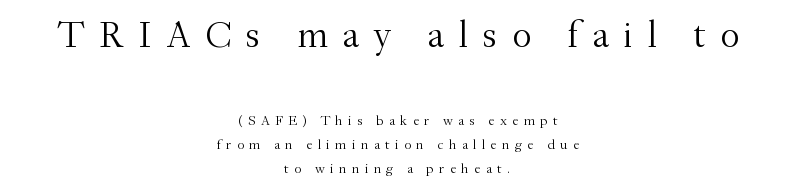
{"serif": "yes", "italic": "no", "bold": "no", "weight": "light", "width": "normal", "stroke_contrast": "medium", "x_height": "small", "monospaced": "no", "underline": "no", "align": "center", "line_spacing_ratio": 1.72, "letter_spacing": "wide", "letter_spacing_em": 0.38, "larger_block": "first", "size_ratio": 2.71, "glyph_px": 38}
